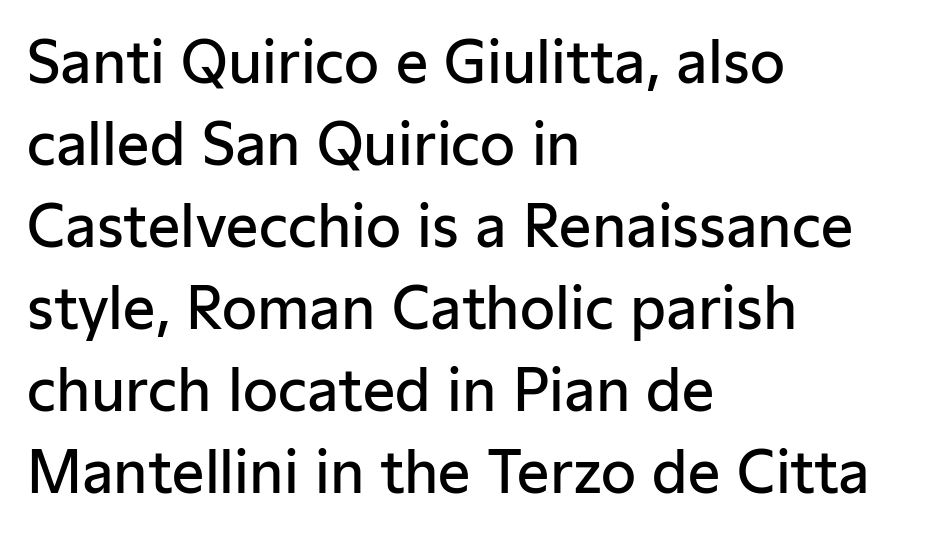
The image shows 57 px semibold sans-serif type, upright; set left-aligned, normal line spacing (1.44x), normal letter spacing, not underlined; low stroke contrast and a medium x-height.
